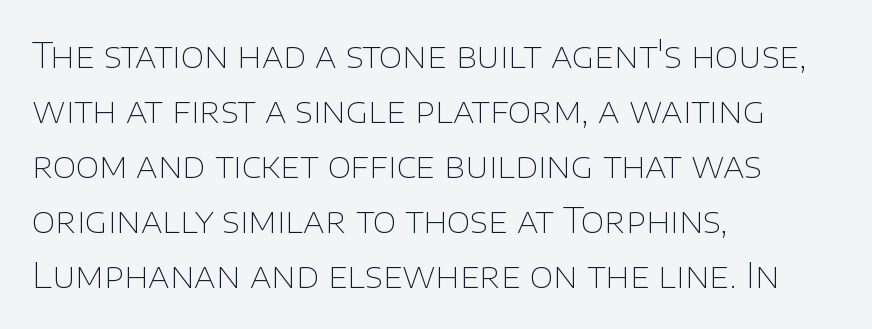
{"serif": "no", "italic": "no", "bold": "no", "weight": "thin", "width": "normal", "stroke_contrast": "low", "x_height": "large", "monospaced": "no", "underline": "no", "align": "left", "line_spacing": "normal", "line_spacing_ratio": 1.62, "letter_spacing": "normal", "letter_spacing_em": 0.0, "glyph_px": 34}
